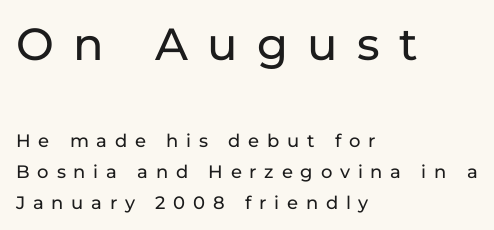
Q: Is the text italic (slanted)? A: No, it is upright.
Q: Is the typeface a serif or a sans-serif typeface? A: Sans-serif.
Q: Is the text underlined? A: No.
Q: How is the paragraph aligned? A: Left-aligned.
Q: Is the spacing between letters normal or unusually wide? A: Unusually wide.
Q: Which block of text is set in a larger size, the first (top) or the second (bottom)? A: The first (top) one.
Q: Width (condensed, normal, or wide)? A: Normal.
Q: Stroke contrast? A: Low.
Q: x-height? A: Medium.
Q: Monospaced? A: No.
